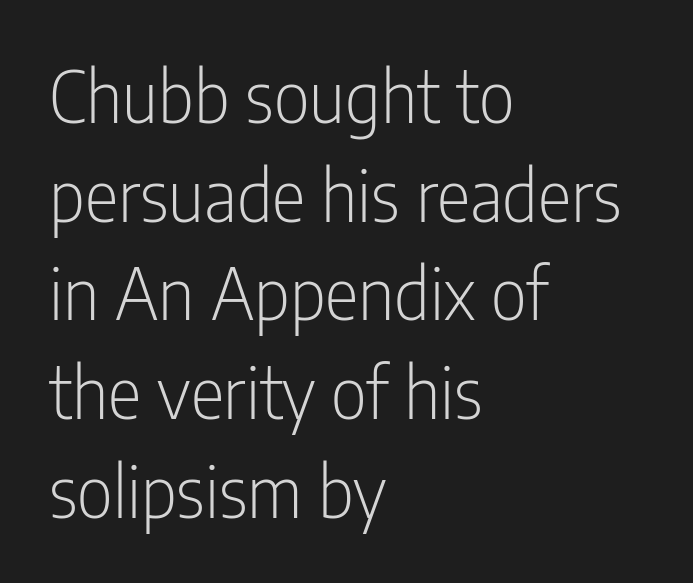
The image shows 71 px light, condensed sans-serif type, upright; set left-aligned, normal line spacing (1.39x), normal letter spacing, not underlined; low stroke contrast and a medium x-height.
